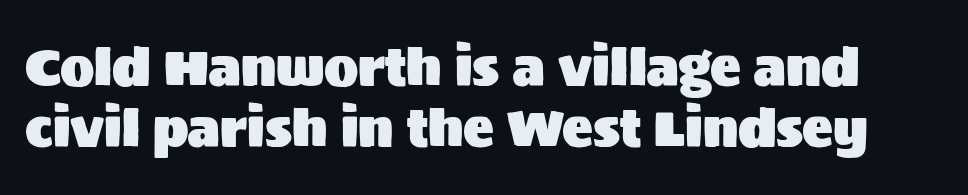
The image shows 51 px sans-serif type, upright; set line spacing 1.19x, normal letter spacing, not underlined; medium stroke contrast and a large x-height.
